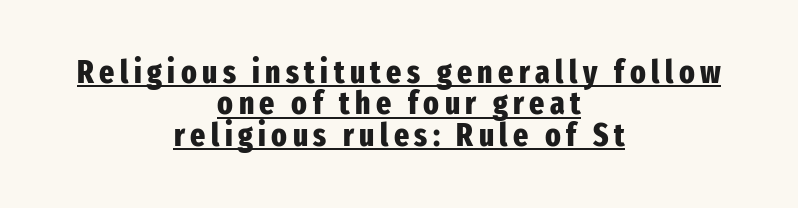
Q: Is the text bold? A: Yes.
Q: Is the text italic (slanted)? A: No, it is upright.
Q: Is the typeface a serif or a sans-serif typeface? A: Sans-serif.
Q: Is the text underlined? A: Yes.
Q: How is the paragraph aligned? A: Centered.
Q: Is the spacing between lines tight, normal or loose? A: Tight.
Q: Width (condensed, normal, or wide)? A: Condensed.
Q: Stroke contrast? A: Low.
Q: x-height? A: Medium.
Q: Monospaced? A: No.
